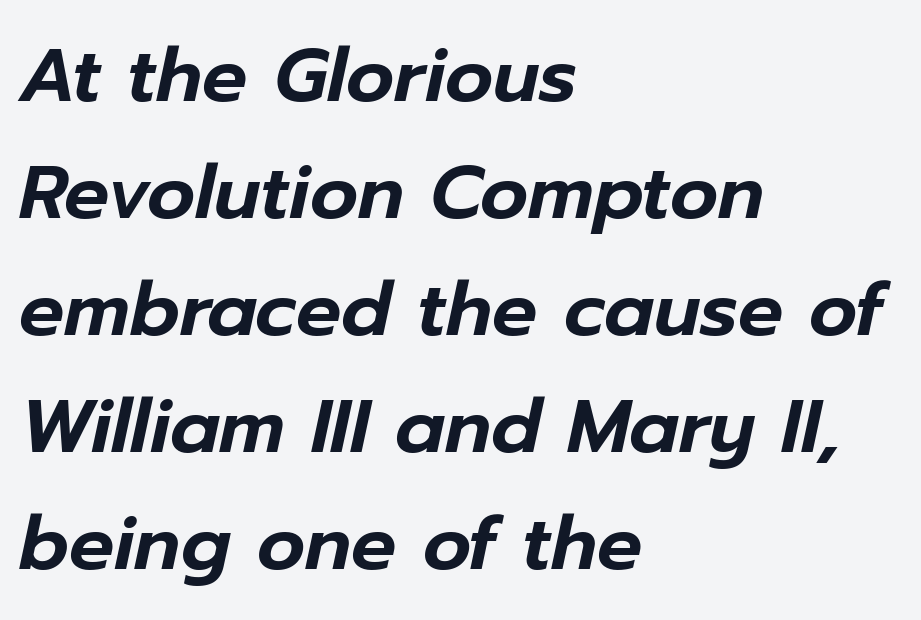
The image shows 75 px text type, italic (leaning right); set left-aligned, normal line spacing (1.56x), normal letter spacing, not underlined; low stroke contrast and a medium x-height.
